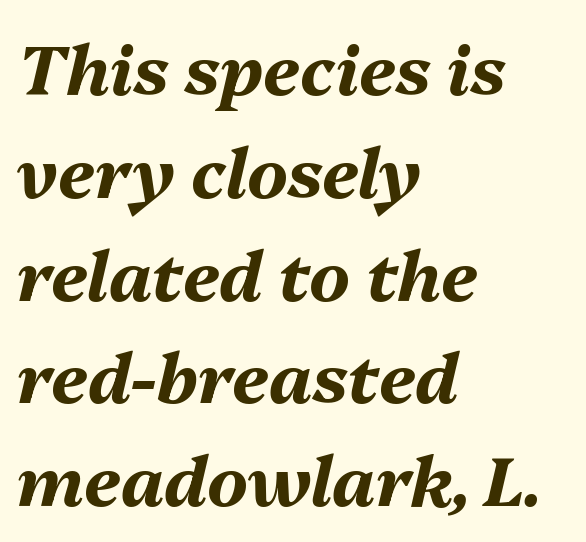
The image shows 69 px bold type, italic (leaning right); set left-aligned, normal line spacing (1.49x), normal letter spacing, not underlined; medium stroke contrast and a medium x-height.
